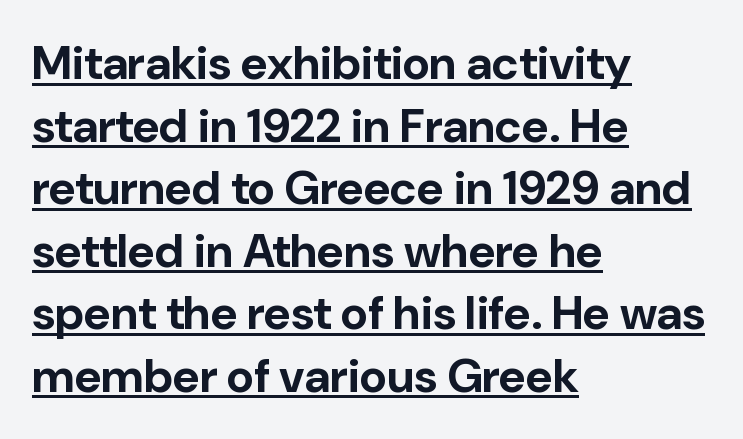
{"serif": "no", "italic": "no", "bold": "yes", "weight": "bold", "width": "normal", "stroke_contrast": "low", "x_height": "medium", "monospaced": "no", "underline": "yes", "align": "left", "line_spacing": "normal", "line_spacing_ratio": 1.33, "letter_spacing": "normal", "letter_spacing_em": 0.0, "glyph_px": 47}
